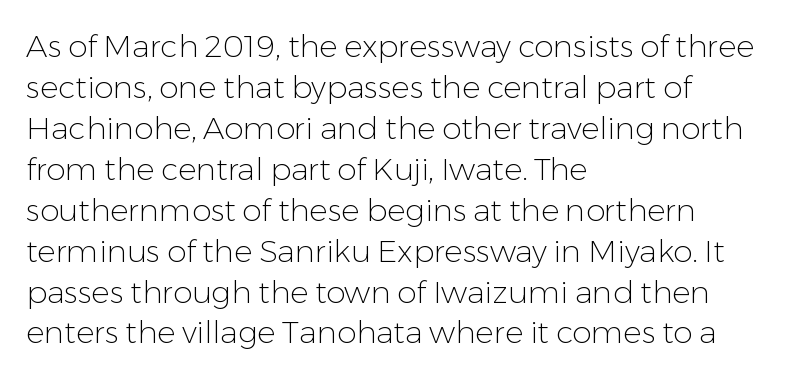
Rows of type keep a routine distance in the vertical direction. The type sits square on the baseline with zero lean. Stroke thickness stays within the range of a standard reading face or lighter. These lines are set flush left with a ragged right edge. Between one letter and the next there's only the usual sliver of space.
